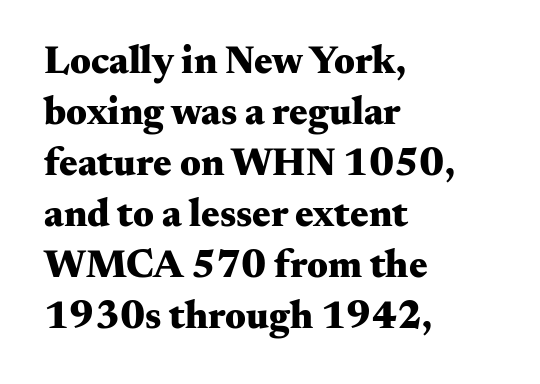
Q: Is the text bold? A: Yes.
Q: Is the text italic (slanted)? A: No, it is upright.
Q: Is the typeface a serif or a sans-serif typeface? A: Serif.
Q: Is the text underlined? A: No.
Q: How is the paragraph aligned? A: Left-aligned.
Q: Is the spacing between letters normal or unusually wide? A: Normal.
Q: Is the spacing between lines tight, normal or loose? A: Normal.
Q: Width (condensed, normal, or wide)? A: Wide.
Q: Stroke contrast? A: Medium.
Q: x-height? A: Small.
Q: Monospaced? A: No.
